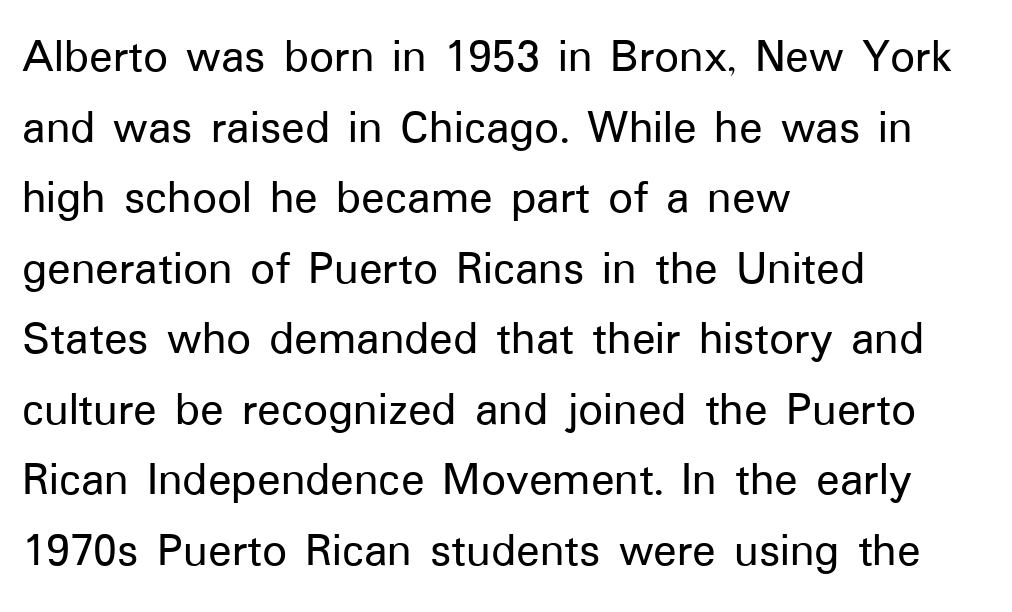
{"serif": "no", "italic": "no", "width": "normal", "stroke_contrast": "low", "x_height": "medium", "monospaced": "no", "underline": "no", "align": "left", "line_spacing": "normal", "line_spacing_ratio": 1.44, "letter_spacing": "normal", "letter_spacing_em": 0.0, "glyph_px": 49}
